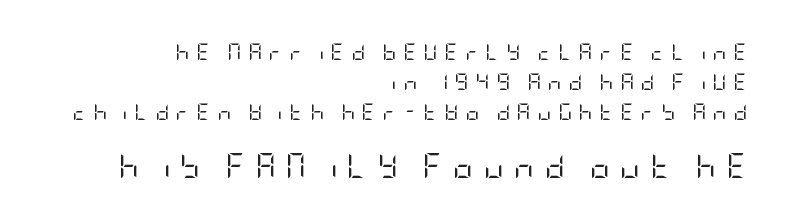
Caption: expanded tracking, letters set apart. A clean baseline with only descenders dipping below it. The font sits on the lighter half of the weight spectrum, regular included. Every row of glyphs terminates at an identical x-position on the right. The block sitting lower on the canvas is the one with enlarged characters.
